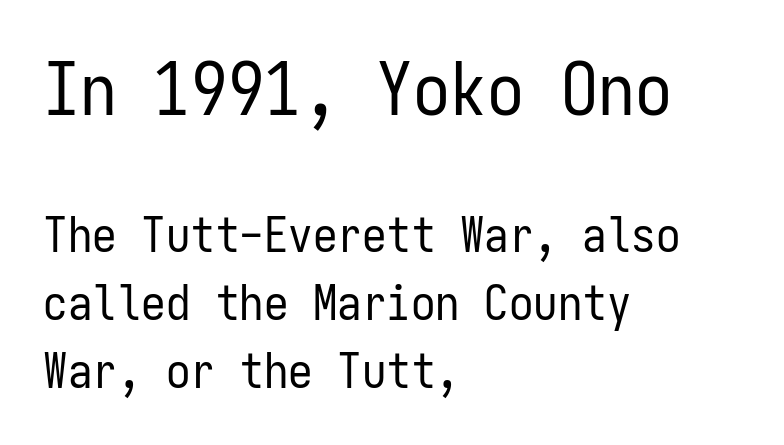
Q: Is the text bold? A: No.
Q: Is the text italic (slanted)? A: No, it is upright.
Q: Is the typeface a serif or a sans-serif typeface? A: Sans-serif.
Q: Is the text underlined? A: No.
Q: How is the paragraph aligned? A: Left-aligned.
Q: Is the spacing between letters normal or unusually wide? A: Normal.
Q: Is the spacing between lines tight, normal or loose? A: Normal.
Q: Which block of text is set in a larger size, the first (top) or the second (bottom)? A: The first (top) one.
Q: Width (condensed, normal, or wide)? A: Condensed.
Q: Stroke contrast? A: Low.
Q: x-height? A: Medium.
Q: Monospaced? A: Yes.
